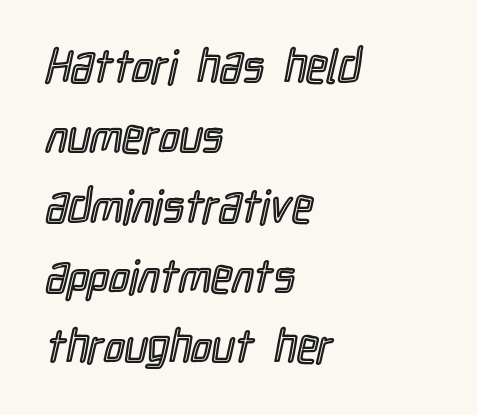
The rows are spaced the way most documents space them. Left-aligned paragraph, ragged on the right. Descenders hang freely into open space. Is this a fixed-width face? No — the glyphs have proportional, varying widths.
